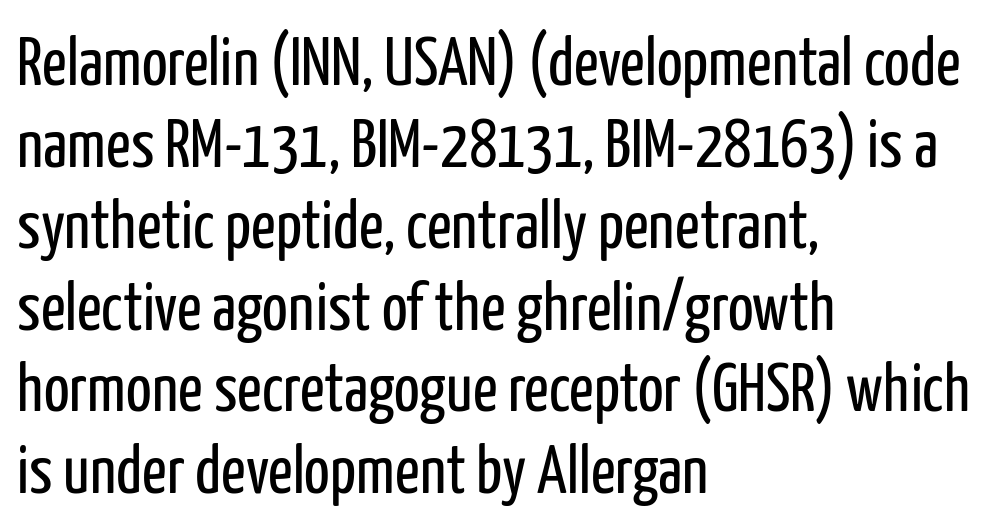
The foot of each line stays bare and open. Check where the strokes stop: nothing finishes them off — pure sans. A light-to-regular cut is what we see here. Is this a fixed-width face? No — the glyphs have proportional, varying widths. If you drew a line through each stem, it would be perfectly vertical. Between one letter and the next there's only the usual sliver of space.
